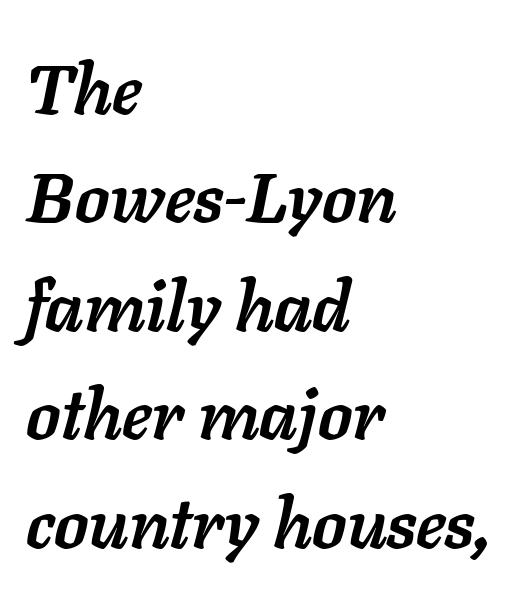
Q: Is the text bold? A: Yes.
Q: Is the text italic (slanted)? A: Yes, it leans right by about 11 degrees.
Q: Is the text underlined? A: No.
Q: How is the paragraph aligned? A: Left-aligned.
Q: Is the spacing between letters normal or unusually wide? A: Normal.
Q: Is the spacing between lines tight, normal or loose? A: Normal.
Q: Width (condensed, normal, or wide)? A: Normal.
Q: Stroke contrast? A: Low.
Q: x-height? A: Medium.
Q: Monospaced? A: No.
